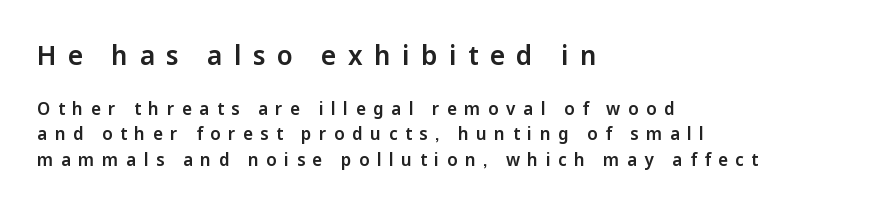
Where is the straight margin? On the left. This sample keeps an unexceptional amount of space between lines. The lettering stays uniformly vertical, giving the passage a roman look. Glance below the letters and you will spot only blank space. Size hierarchy here favors the leading block over the trailing one. The tracking jumps out immediately: characters are airy and widely separated.
